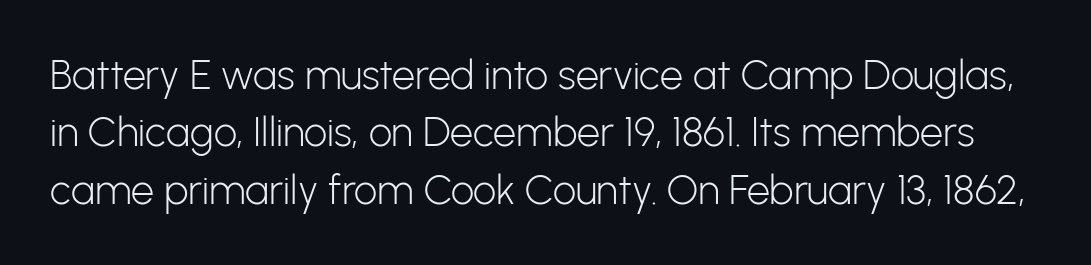
Weight: regular or lighter. Students, observe: this is what conventionally led text looks like. Vertical strokes here are truly vertical. How are the letters spaced? Ordinarily, with no added tracking. Plain, unruled lines of type.
